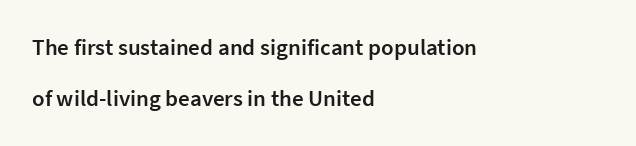
{"italic": "no", "bold": "semi", "underline": "no", "align": "left", "line_spacing": "loose", "line_spacing_ratio": 2.23, "letter_spacing": "normal", "letter_spacing_em": 0.0, "glyph_px": 23}
